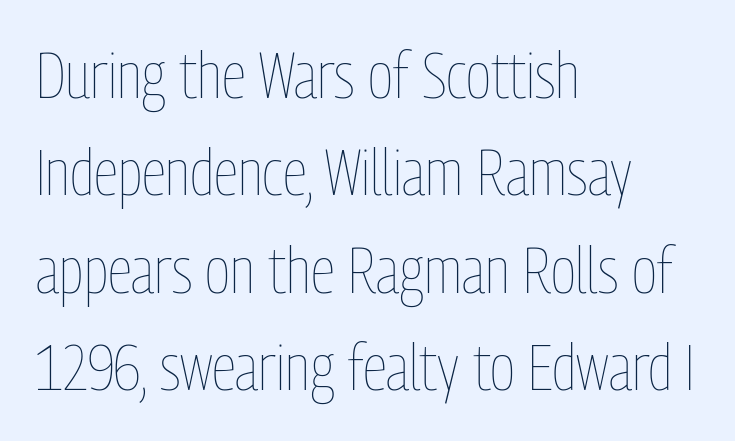
{"italic": "no", "bold": "no", "weight": "thin", "width": "condensed", "stroke_contrast": "low", "x_height": "medium", "monospaced": "no", "underline": "no", "align": "left", "line_spacing": "normal", "line_spacing_ratio": 1.52, "letter_spacing": "normal", "letter_spacing_em": 0.0, "glyph_px": 64}
